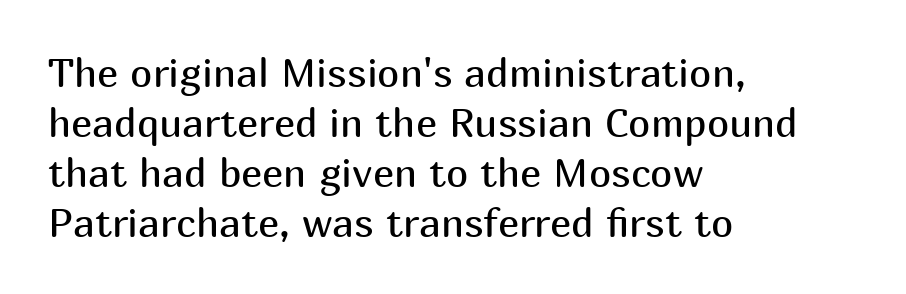
The image shows 40 px regular-weight sans-serif type, upright; set left-aligned, normal line spacing (1.25x), normal letter spacing, not underlined; medium stroke contrast and a medium x-height.
